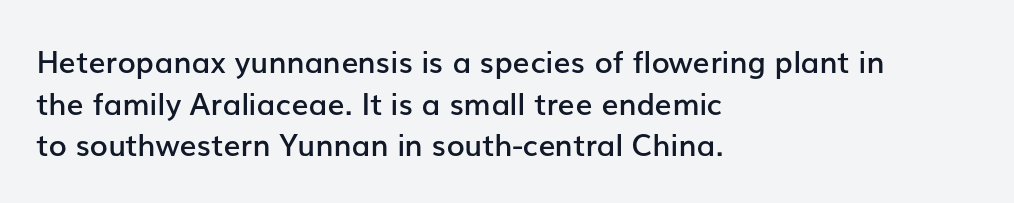
Look at the bottom of the vertical strokes: they stop flat, with no serifs. Summary of vertical rhythm: regular, with standard interline spacing. The axis of the letterforms is exactly vertical. Note the varied advance widths — an 'i' is clearly narrower than an 'm'.
